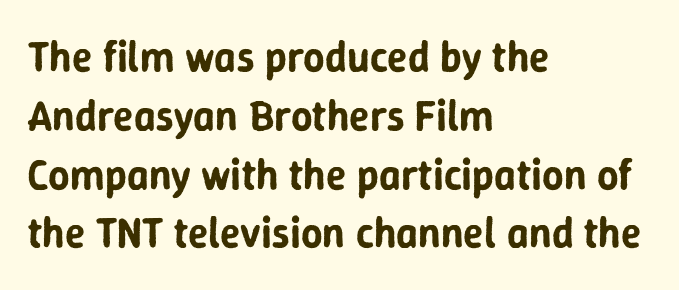
Q: Is the text italic (slanted)? A: No, it is upright.
Q: Is the typeface a serif or a sans-serif typeface? A: Sans-serif.
Q: Is the text underlined? A: No.
Q: How is the paragraph aligned? A: Left-aligned.
Q: Is the spacing between letters normal or unusually wide? A: Normal.
Q: Is the spacing between lines tight, normal or loose? A: Normal.
Q: Width (condensed, normal, or wide)? A: Normal.
Q: Stroke contrast? A: Low.
Q: x-height? A: Medium.
Q: Monospaced? A: No.
